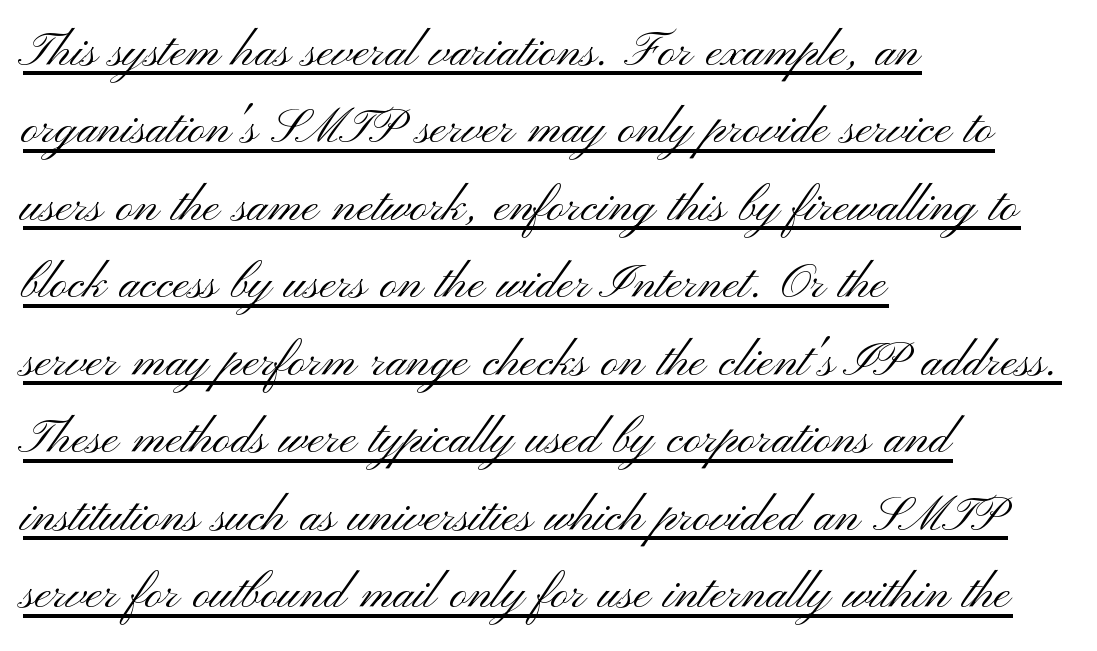
A typographer would call this underscored text. Character widths vary here, with narrow letters taking less room than wide ones. Typographically, this falls in the sans-serif category. The compositor pushed each line to the left boundary. There is no visible air inserted between adjacent glyphs.
